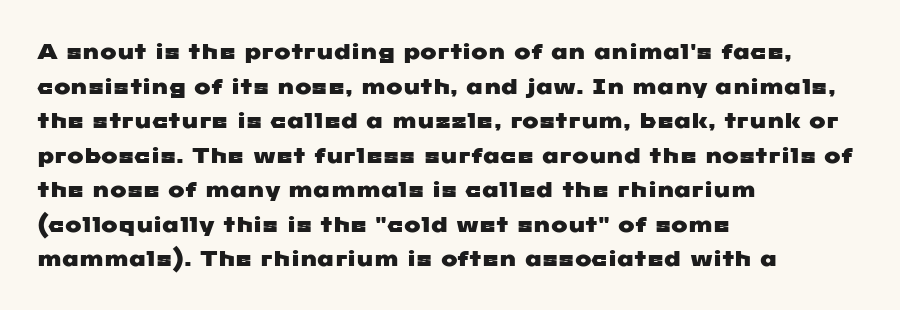
The space between consecutive lines is moderate. The type is set solid horizontally, with unmodified tracking. The passage is arranged the way most books set body copy — flush left. A bare baseline throughout the passage.
